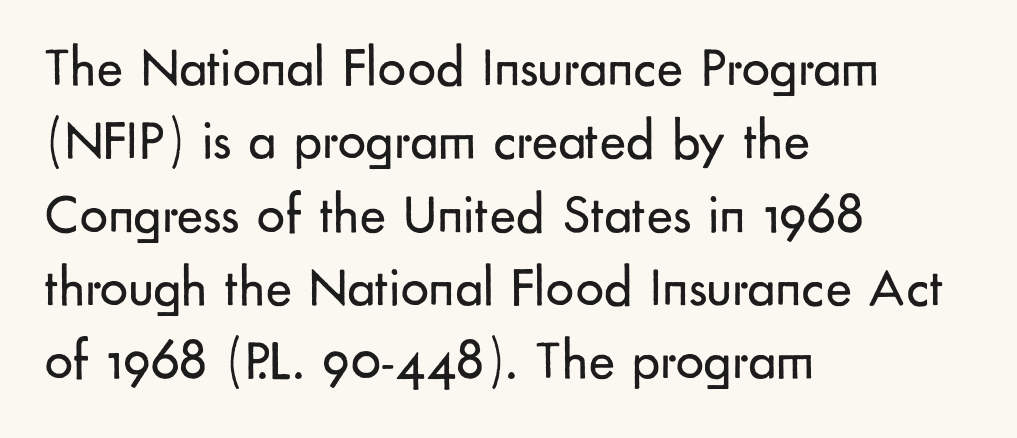
Q: Is the text bold? A: No.
Q: Is the text italic (slanted)? A: No, it is upright.
Q: Is the typeface a serif or a sans-serif typeface? A: Sans-serif.
Q: Is the text underlined? A: No.
Q: How is the paragraph aligned? A: Left-aligned.
Q: Is the spacing between letters normal or unusually wide? A: Normal.
Q: Is the spacing between lines tight, normal or loose? A: Normal.
Q: Width (condensed, normal, or wide)? A: Normal.
Q: Stroke contrast? A: Low.
Q: x-height? A: Small.
Q: Monospaced? A: No.
